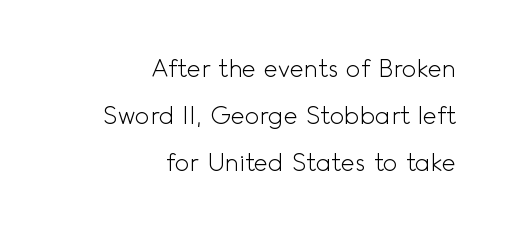
The letters look calm and open, with moderate or lighter stems. Horizontally, the lines are justified to the trailing edge only. Every stem runs plumb, perpendicular to the baseline. Horizontal bands of white between lines are thick stripes. Bare-footed words on every line. No extra tracking has been applied to these lines.
